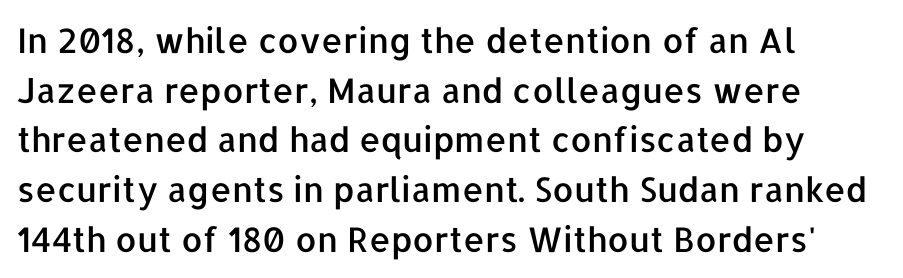
Q: Is the text italic (slanted)? A: No, it is upright.
Q: Is the typeface a serif or a sans-serif typeface? A: Sans-serif.
Q: Is the text underlined? A: No.
Q: How is the paragraph aligned? A: Left-aligned.
Q: Is the spacing between letters normal or unusually wide? A: Normal.
Q: Is the spacing between lines tight, normal or loose? A: Normal.
Q: Width (condensed, normal, or wide)? A: Normal.
Q: Stroke contrast? A: Low.
Q: x-height? A: Medium.
Q: Monospaced? A: No.
